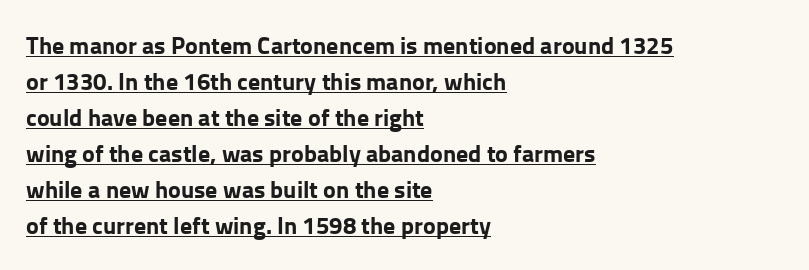
The image shows 24 px bold type, upright; set left-aligned, normal line spacing (1.5x), normal letter spacing, underlined.
